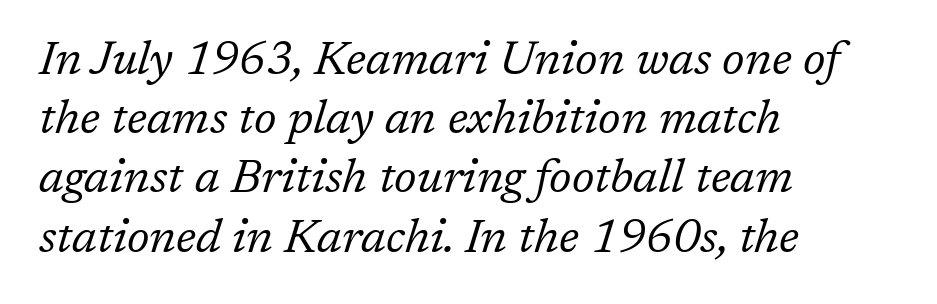
{"serif": "yes", "italic": "yes", "lean": "right", "slant_degrees": 17, "bold": "no", "weight": "regular", "width": "normal", "stroke_contrast": "low", "x_height": "medium", "monospaced": "no", "underline": "no", "align": "left", "line_spacing": "normal", "line_spacing_ratio": 1.26, "letter_spacing": "normal", "letter_spacing_em": 0.0, "glyph_px": 47}
